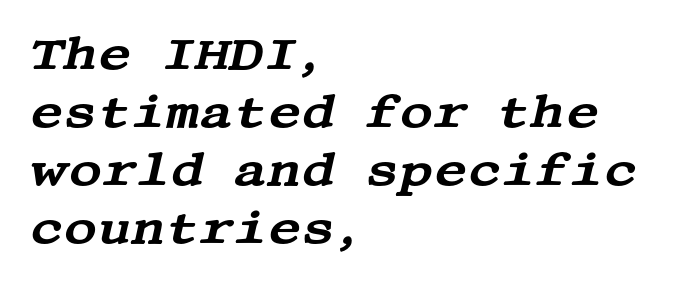
The image shows 46 px wide serif type, italic (leaning right); set left-aligned, normal line spacing (1.26x), normal letter spacing, not underlined; medium stroke contrast and a large x-height.
